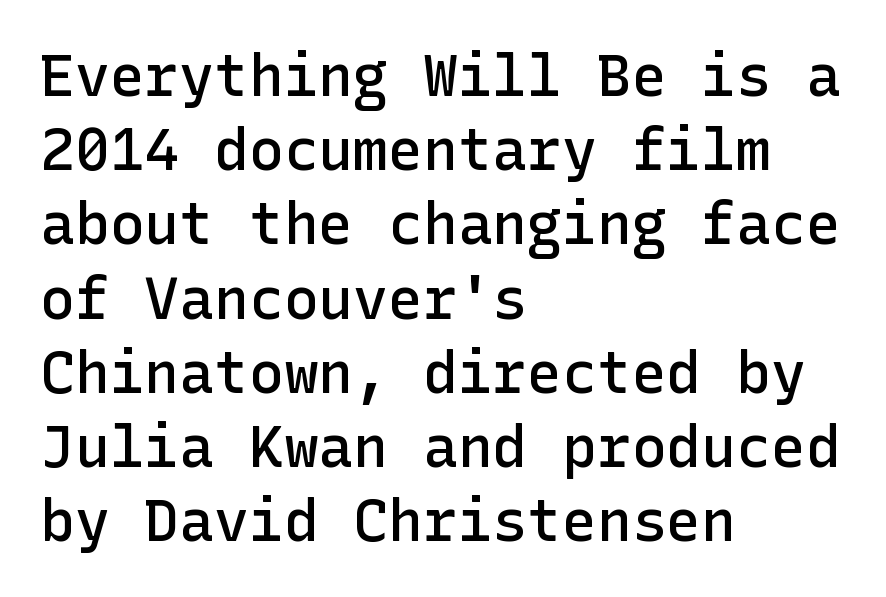
The image shows 58 px semibold sans-serif type, upright; set left-aligned, normal line spacing (1.28x), normal letter spacing, not underlined; low stroke contrast and a medium x-height.
